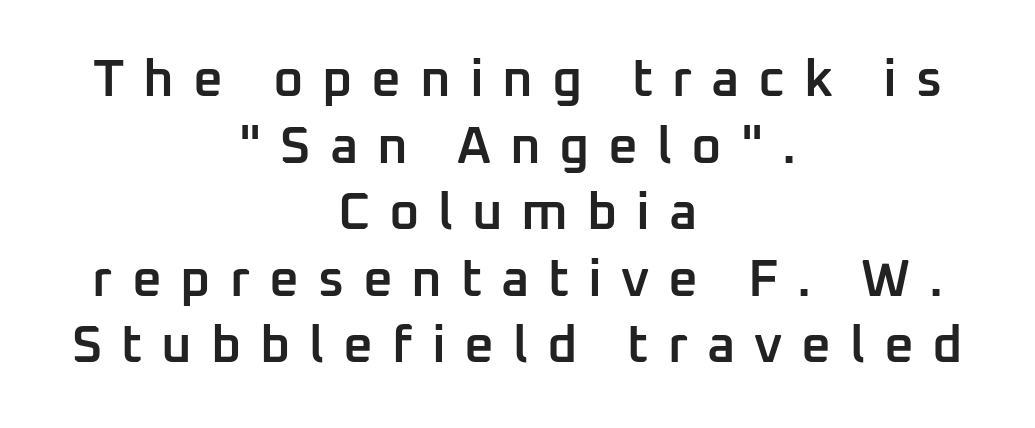
{"serif": "no", "italic": "no", "bold": "semi", "weight": "semibold", "width": "normal", "stroke_contrast": "low", "x_height": "medium", "monospaced": "no", "underline": "no", "align": "center", "line_spacing": "normal", "line_spacing_ratio": 1.28, "letter_spacing": "wide", "letter_spacing_em": 0.36, "glyph_px": 52}
